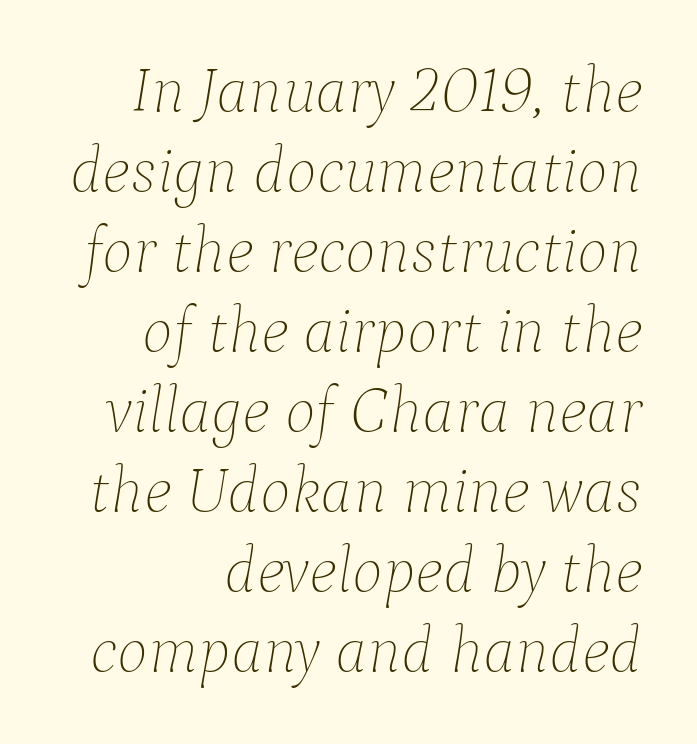
{"italic": "yes", "lean": "right", "slant_degrees": 9, "bold": "no", "weight": "thin", "width": "normal", "stroke_contrast": "low", "x_height": "medium", "monospaced": "no", "underline": "no", "line_spacing_ratio": 1.23, "letter_spacing": "normal", "letter_spacing_em": 0.0, "glyph_px": 65}
